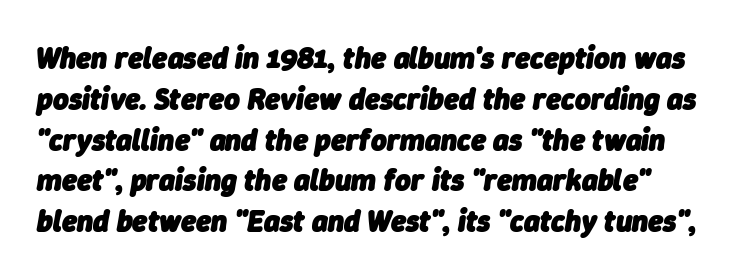
This sample uses an oblique cut, with every glyph tilted off the vertical. These lines carry a lot of weight — the face is fully bold. The face used here is rendered with its standard letterfit. Just letters on the line, the space beneath them empty. Note the varied advance widths — an 'i' is clearly narrower than an 'm'.
